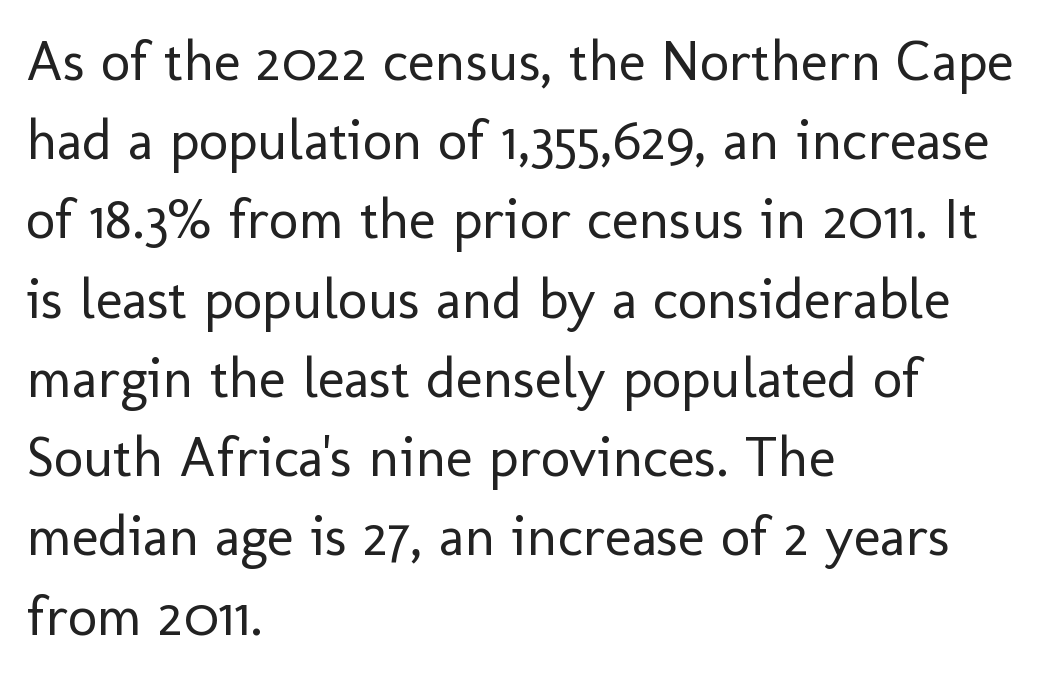
Q: Is the text bold? A: No.
Q: Is the text italic (slanted)? A: No, it is upright.
Q: Is the typeface a serif or a sans-serif typeface? A: Sans-serif.
Q: Is the text underlined? A: No.
Q: How is the paragraph aligned? A: Left-aligned.
Q: Is the spacing between letters normal or unusually wide? A: Normal.
Q: Is the spacing between lines tight, normal or loose? A: Normal.
Q: Width (condensed, normal, or wide)? A: Normal.
Q: Stroke contrast? A: Low.
Q: x-height? A: Medium.
Q: Monospaced? A: No.
